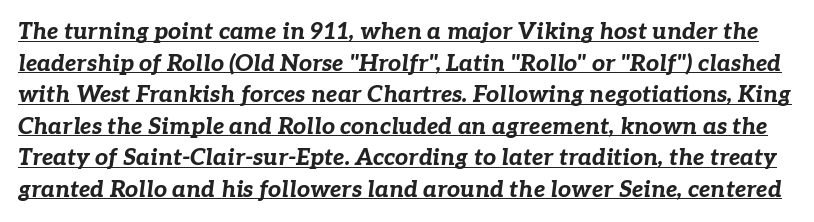
The image shows 23 px bold type, italic (leaning right); set normal line spacing (1.37x), normal letter spacing, underlined.
